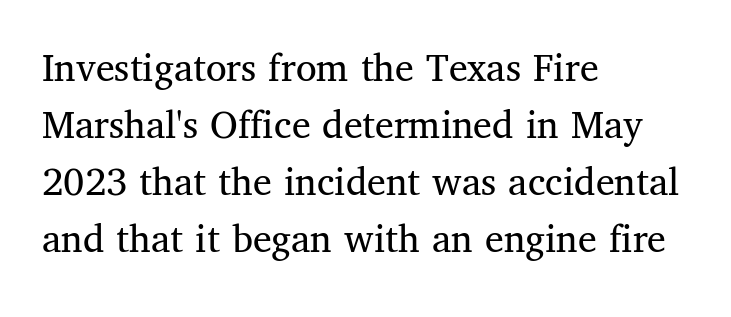
The image shows 42 px regular-weight serif type, upright; set left-aligned, normal line spacing (1.36x), normal letter spacing, not underlined; medium stroke contrast and a medium x-height.
